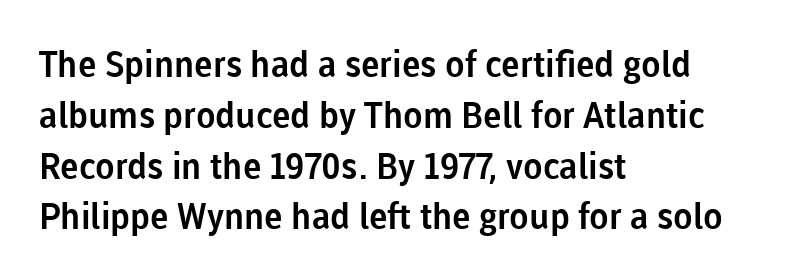
{"serif": "no", "italic": "no", "width": "normal", "stroke_contrast": "low", "x_height": "medium", "monospaced": "no", "underline": "no", "align": "left", "line_spacing": "normal", "line_spacing_ratio": 1.41, "letter_spacing": "normal", "letter_spacing_em": 0.0, "glyph_px": 36}
